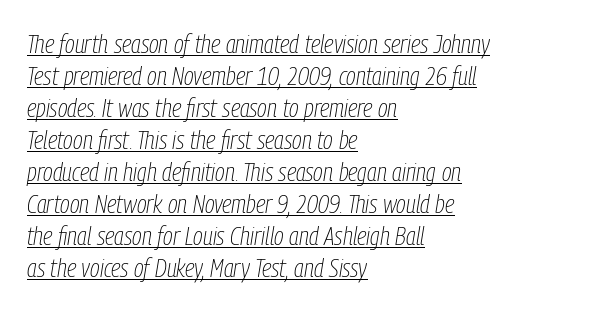
Q: Is the text bold? A: No.
Q: Is the text italic (slanted)? A: Yes, it leans right by about 9 degrees.
Q: Is the text underlined? A: Yes.
Q: How is the paragraph aligned? A: Left-aligned.
Q: Is the spacing between letters normal or unusually wide? A: Normal.
